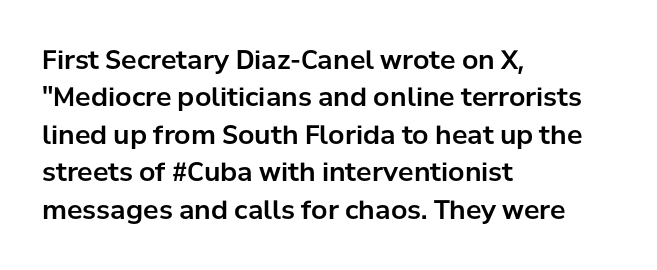
{"italic": "no", "underline": "no", "align": "left", "line_spacing": "normal", "line_spacing_ratio": 1.44, "letter_spacing": "normal", "letter_spacing_em": 0.0, "glyph_px": 26}
